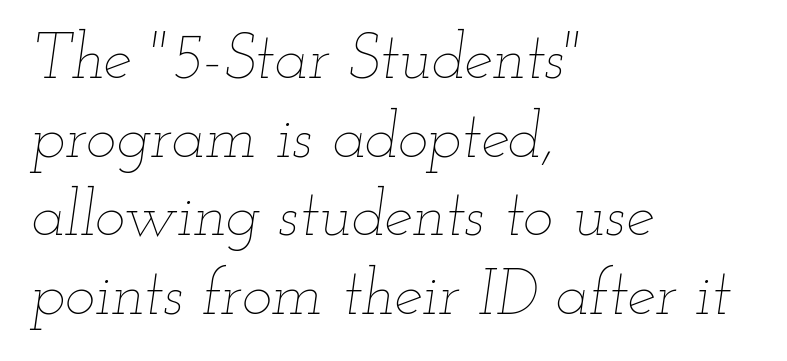
Q: Is the text bold? A: No.
Q: Is the text italic (slanted)? A: Yes, it leans right by about 12 degrees.
Q: Is the text underlined? A: No.
Q: How is the paragraph aligned? A: Left-aligned.
Q: Is the spacing between letters normal or unusually wide? A: Normal.
Q: Width (condensed, normal, or wide)? A: Wide.
Q: Stroke contrast? A: Low.
Q: x-height? A: Small.
Q: Monospaced? A: No.
